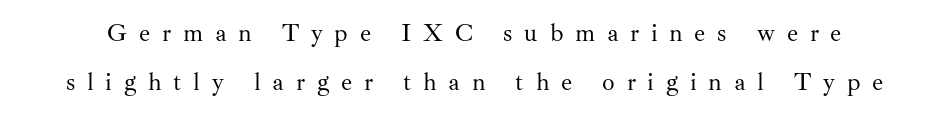
The cut favours lightness, reaching ordinary text weight at its darkest. Compared with typical paragraphs, the rows here are farther apart. Students, note that the glyphs here are deliberately spaced far apart. The lettering holds an erect, upright posture throughout. Letters rest on an invisible, unmarked baseline.
